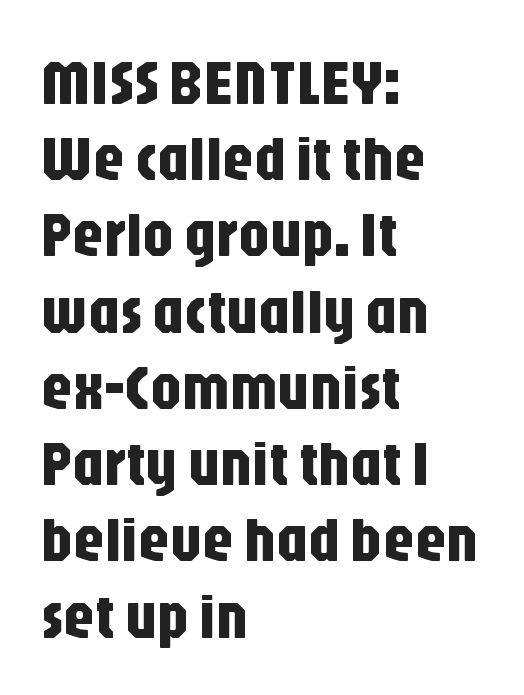
Default kerning and tracking; the words read as compact shapes. No feet cap the strokes, marking this as sans-serif type. Teacher's note: observe the even left margin — that is flush-left alignment. A roman cut, with each character standing at attention. Looks like regular typesetting: each glyph gets only the width it needs. Plain, unruled lines of type.
